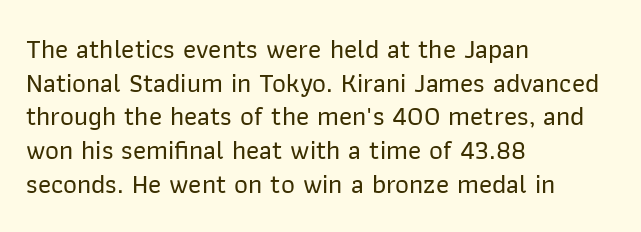
{"italic": "no", "underline": "no", "align": "left", "line_spacing": "normal", "line_spacing_ratio": 1.25, "letter_spacing": "normal", "letter_spacing_em": 0.0, "glyph_px": 27}
